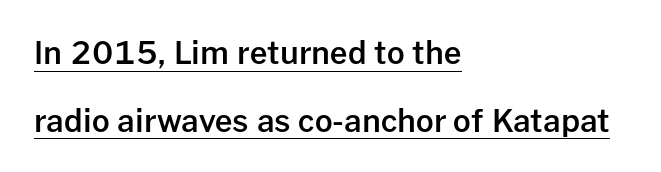
{"serif": "no", "italic": "no", "bold": "semi", "weight": "semibold", "width": "normal", "stroke_contrast": "low", "x_height": "medium", "monospaced": "no", "underline": "yes", "align": "left", "line_spacing": "loose", "line_spacing_ratio": 2.18, "letter_spacing": "normal", "letter_spacing_em": 0.0, "glyph_px": 31}
